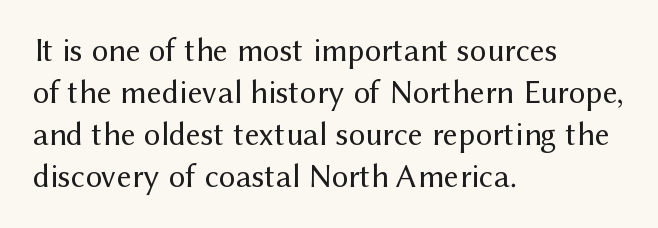
Does the lettering tilt? It doesn't — this is upright. Look at the bottom of the vertical strokes: they stop flat, with no serifs. Tracking value appears to be zero — textbook default spacing. The leading is moderate, giving the passage an even texture. Glance below the letters and you will spot only blank space. The paragraph shown leans on its left margin.
